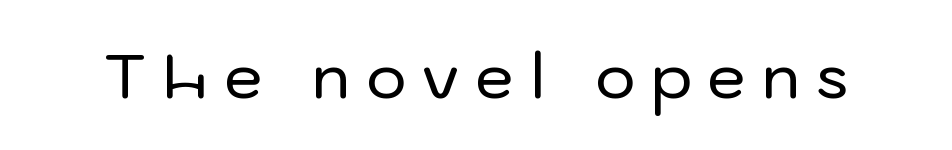
Character widths vary here, with narrow letters taking less room than wide ones. The foot of each line stays bare and open. In terms of letterform style, serifs are entirely absent. Short note: letters widely spaced.
